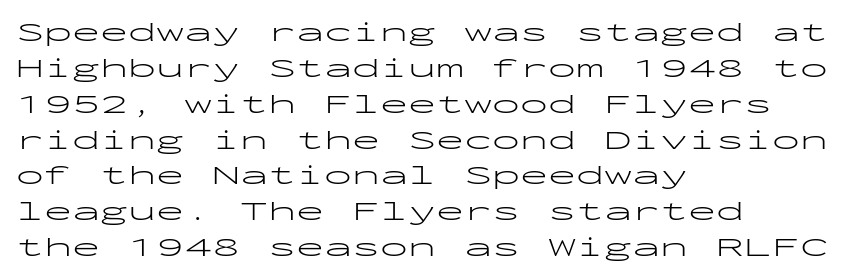
The letters sit at their default tracking, neither squeezed nor spread. The passage shown is typed in a monospace face where columns stay perfectly aligned. If you drew a ruler down the left edge, every line would touch it. Descenders are the only things crossing below the line.
